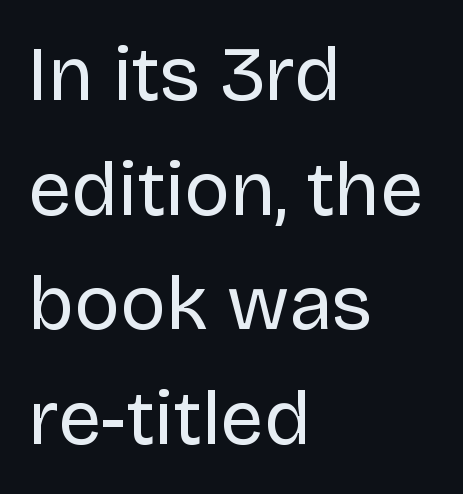
Q: Is the text bold? A: No.
Q: Is the text italic (slanted)? A: No, it is upright.
Q: Is the typeface a serif or a sans-serif typeface? A: Sans-serif.
Q: Is the text underlined? A: No.
Q: How is the paragraph aligned? A: Left-aligned.
Q: Is the spacing between letters normal or unusually wide? A: Normal.
Q: Is the spacing between lines tight, normal or loose? A: Normal.
Q: Width (condensed, normal, or wide)? A: Normal.
Q: Stroke contrast? A: Low.
Q: x-height? A: Large.
Q: Monospaced? A: No.
